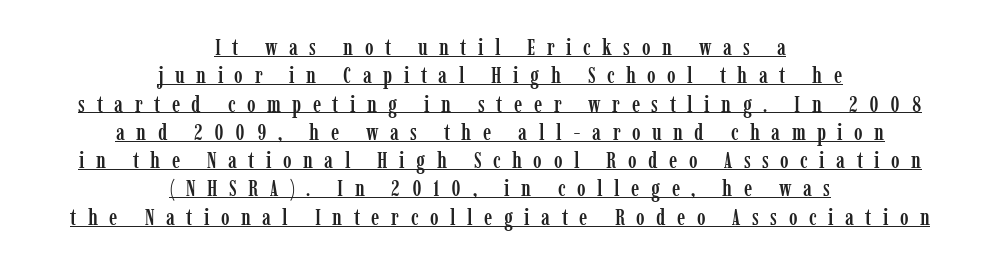
{"italic": "no", "underline": "yes", "align": "center", "line_spacing_ratio": 1.23, "letter_spacing": "wide", "letter_spacing_em": 0.5, "glyph_px": 23}
